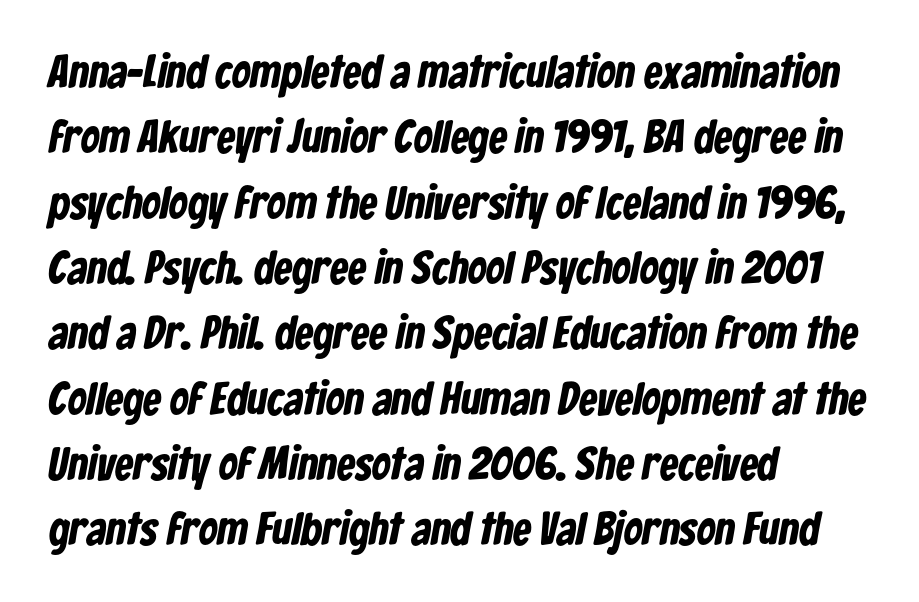
The line texture is even and compact thanks to regular tracking. Visually the block forms a straight wall on the left and a jagged coastline on the right. Plenty of ink on the page — the face is bold. The characters display no serif detailing; their extremities are plain.
